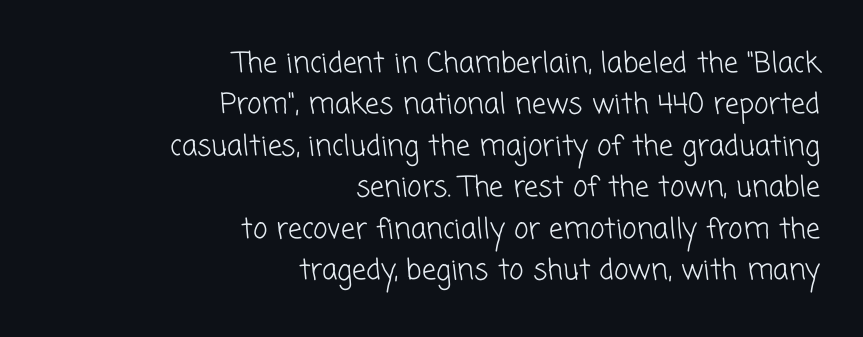
{"serif": "no", "bold": "no", "weight": "light", "width": "normal", "stroke_contrast": "low", "x_height": "medium", "monospaced": "no", "underline": "no", "align": "right", "line_spacing": "normal", "line_spacing_ratio": 1.48, "letter_spacing": "normal", "letter_spacing_em": 0.0, "glyph_px": 28}
